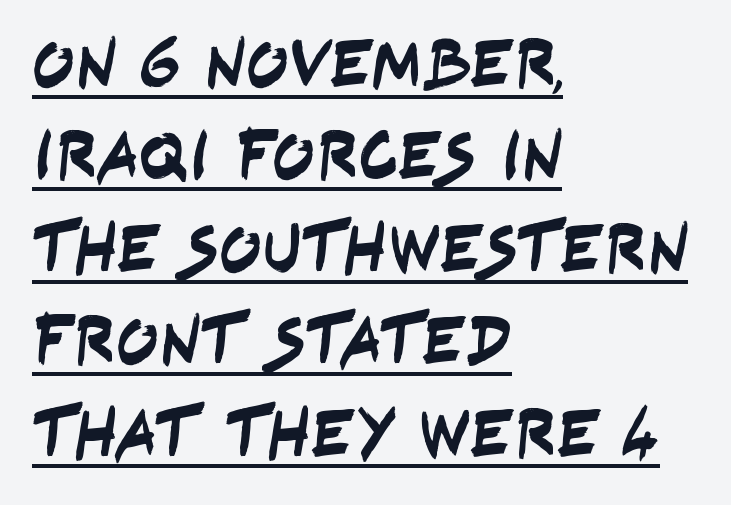
Q: Is the typeface a serif or a sans-serif typeface? A: Sans-serif.
Q: Is the text underlined? A: Yes.
Q: How is the paragraph aligned? A: Left-aligned.
Q: Is the spacing between letters normal or unusually wide? A: Normal.
Q: Is the spacing between lines tight, normal or loose? A: Normal.
Q: Width (condensed, normal, or wide)? A: Condensed.
Q: Stroke contrast? A: Low.
Q: x-height? A: Large.
Q: Monospaced? A: No.
